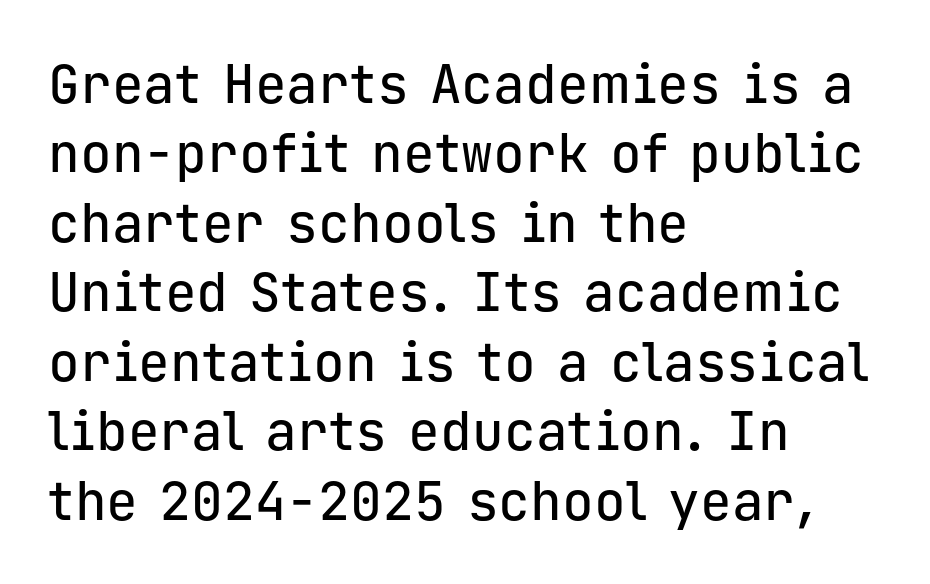
The image shows 53 px sans-serif type, upright, monospaced; set left-aligned, normal line spacing (1.31x), normal letter spacing, not underlined; low stroke contrast and a medium x-height.
